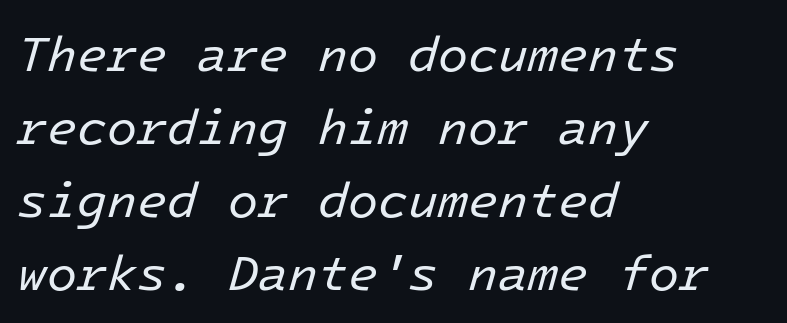
{"italic": "yes", "lean": "right", "slant_degrees": 16, "bold": "no", "weight": "regular", "width": "normal", "stroke_contrast": "low", "x_height": "medium", "underline": "no", "align": "left", "line_spacing": "normal", "line_spacing_ratio": 1.49, "letter_spacing": "normal", "letter_spacing_em": 0.0, "glyph_px": 49}
